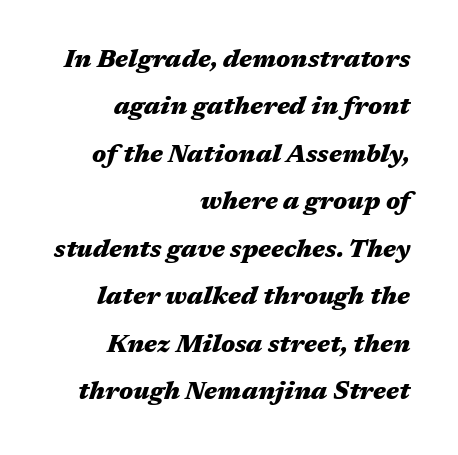
{"italic": "yes", "lean": "right", "slant_degrees": 17, "bold": "yes", "underline": "no", "align": "right", "line_spacing": "loose", "line_spacing_ratio": 1.9, "letter_spacing": "normal", "letter_spacing_em": 0.0, "glyph_px": 25}
